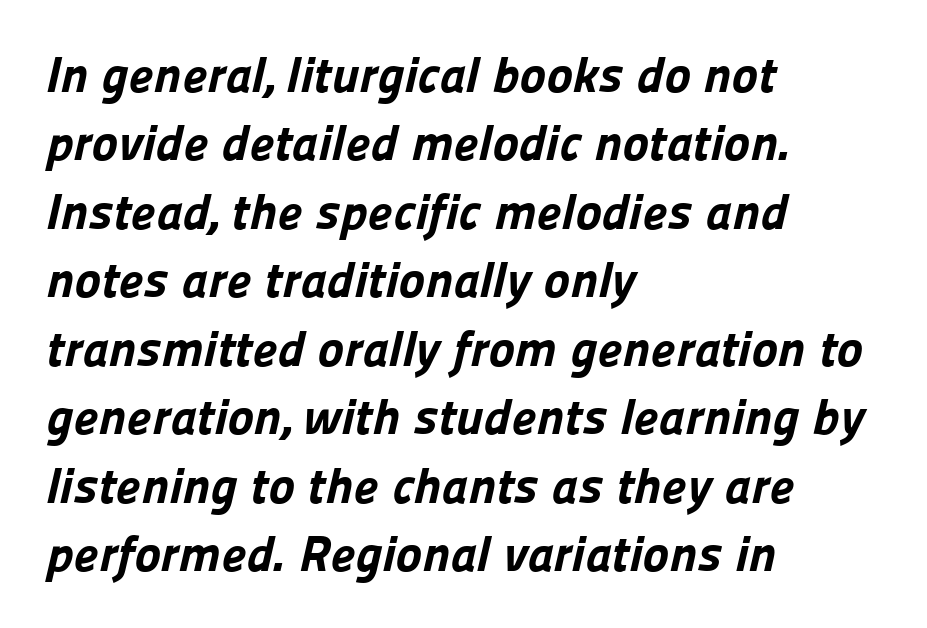
{"serif": "no", "bold": "yes", "weight": "bold", "width": "normal", "stroke_contrast": "low", "x_height": "medium", "monospaced": "no", "underline": "no", "align": "left", "line_spacing": "normal", "line_spacing_ratio": 1.37, "letter_spacing": "normal", "letter_spacing_em": 0.0, "glyph_px": 50}
